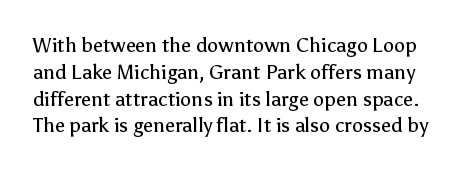
The image shows 20 px text type, upright; set normal line spacing (1.34x), normal letter spacing, not underlined.
